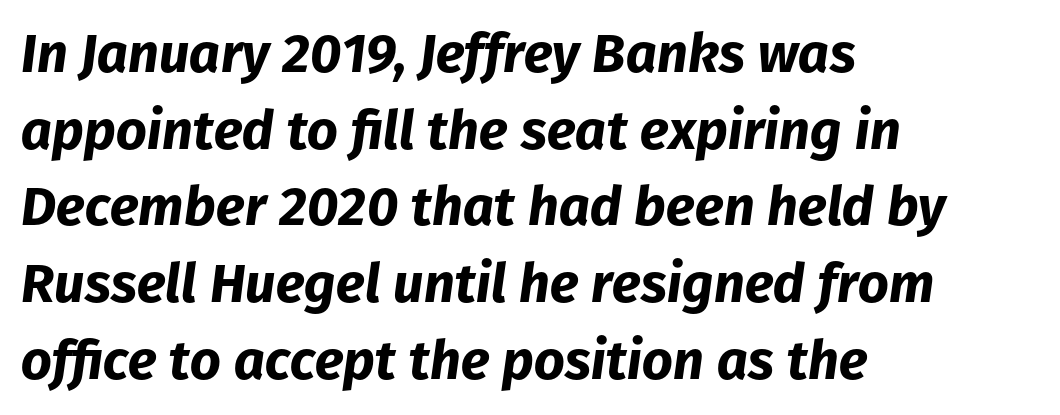
{"italic": "yes", "lean": "right", "slant_degrees": 8, "bold": "yes", "weight": "bold", "width": "normal", "stroke_contrast": "low", "x_height": "medium", "monospaced": "no", "underline": "no", "align": "left", "line_spacing": "normal", "line_spacing_ratio": 1.42, "letter_spacing": "normal", "letter_spacing_em": 0.0, "glyph_px": 54}
